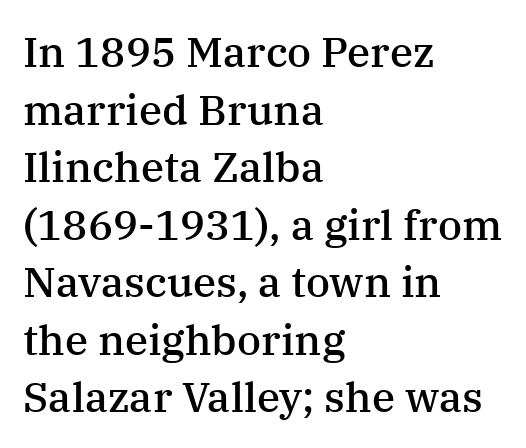
The image shows 42 px semibold serif type, upright; set left-aligned, normal line spacing (1.37x), normal letter spacing, not underlined; medium stroke contrast and a medium x-height.
